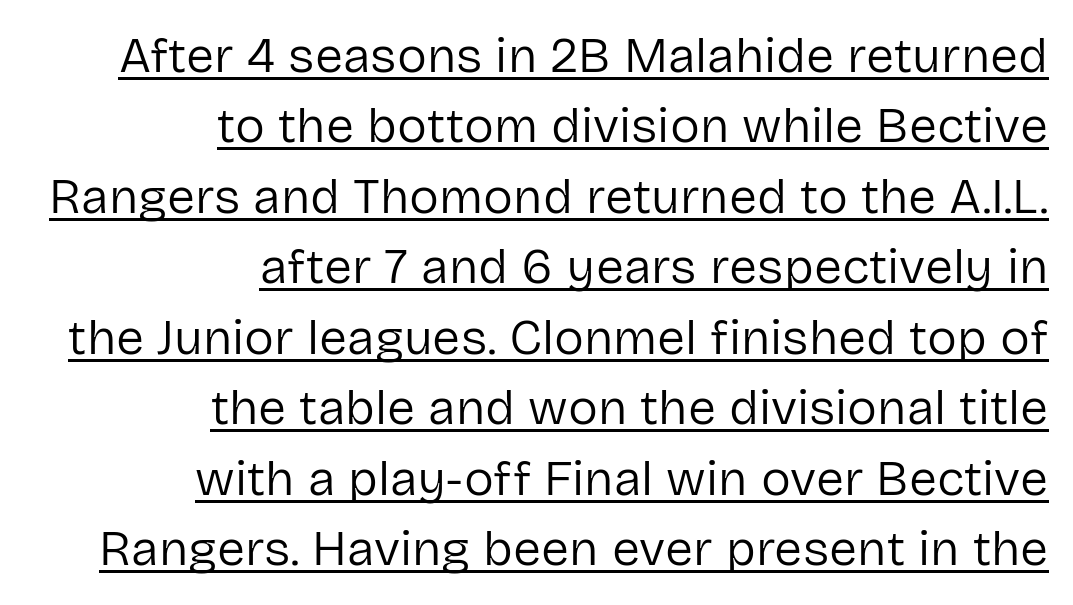
{"serif": "no", "italic": "no", "bold": "no", "weight": "regular", "width": "normal", "stroke_contrast": "low", "x_height": "medium", "monospaced": "no", "underline": "yes", "align": "right", "line_spacing": "normal", "line_spacing_ratio": 1.41, "letter_spacing": "normal", "letter_spacing_em": 0.0, "glyph_px": 50}
